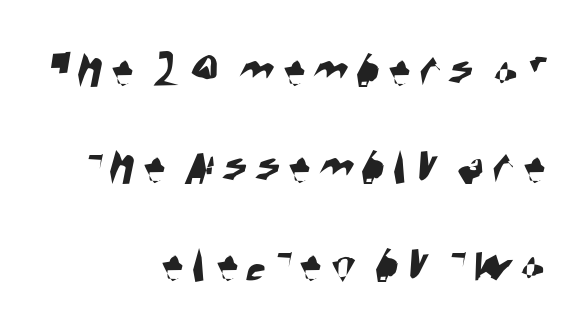
{"serif": "no", "width": "condensed", "stroke_contrast": "high", "x_height": "large", "monospaced": "no", "underline": "no", "align": "right", "line_spacing_ratio": 1.71, "glyph_px": 57}
